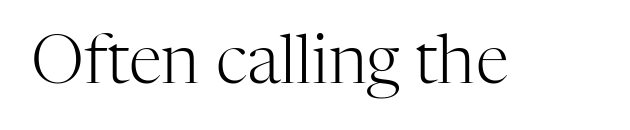
The image shows 67 px light serif type, upright; set normal letter spacing, not underlined; high stroke contrast and a medium x-height.
